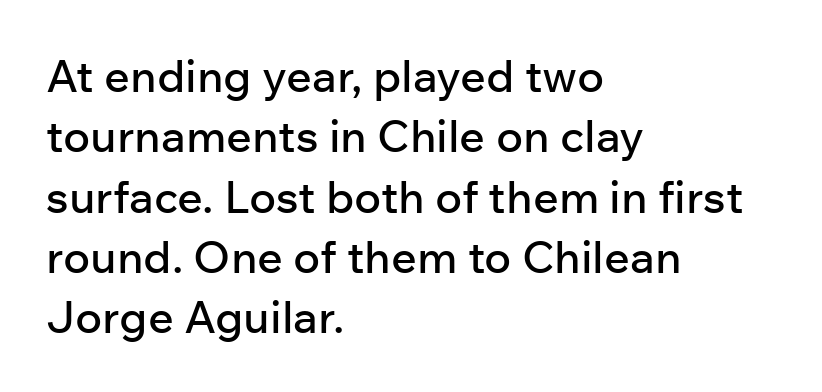
{"serif": "no", "italic": "no", "width": "normal", "stroke_contrast": "low", "x_height": "medium", "monospaced": "no", "underline": "no", "align": "left", "line_spacing": "normal", "line_spacing_ratio": 1.34, "letter_spacing": "normal", "letter_spacing_em": 0.0, "glyph_px": 45}
